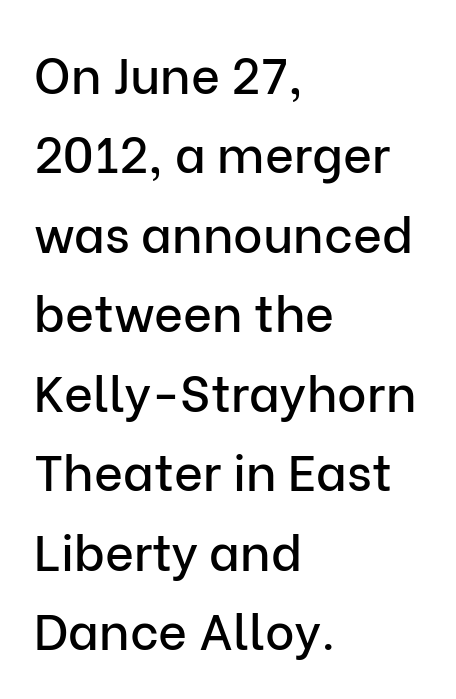
Q: Is the text italic (slanted)? A: No, it is upright.
Q: Is the typeface a serif or a sans-serif typeface? A: Sans-serif.
Q: Is the text underlined? A: No.
Q: How is the paragraph aligned? A: Left-aligned.
Q: Is the spacing between letters normal or unusually wide? A: Normal.
Q: Is the spacing between lines tight, normal or loose? A: Normal.
Q: Width (condensed, normal, or wide)? A: Normal.
Q: Stroke contrast? A: Low.
Q: x-height? A: Medium.
Q: Monospaced? A: No.
